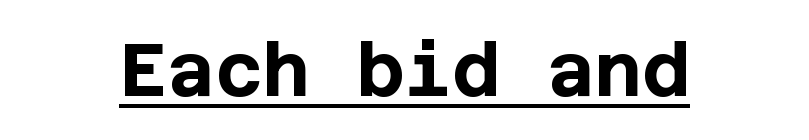
The image shows 73 px bold sans-serif type, upright; set normal letter spacing, underlined; low stroke contrast and a large x-height.
